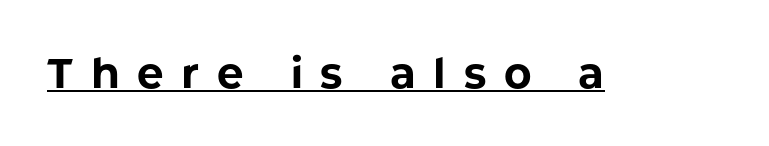
Q: Is the text bold? A: Yes.
Q: Is the text italic (slanted)? A: No, it is upright.
Q: Is the typeface a serif or a sans-serif typeface? A: Sans-serif.
Q: Is the text underlined? A: Yes.
Q: Is the spacing between letters normal or unusually wide? A: Unusually wide.
Q: Width (condensed, normal, or wide)? A: Normal.
Q: Stroke contrast? A: Low.
Q: x-height? A: Medium.
Q: Monospaced? A: No.
